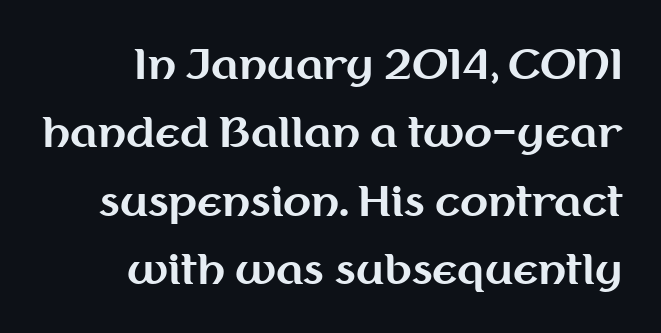
Note: no serifs on the glyphs. Do the characters align in a grid? No, the font is proportional. Caption: multi-line text, flush right, ragged left. Honestly, the row spacing looks completely unremarkable. Typographic density is high because the face is bold.
